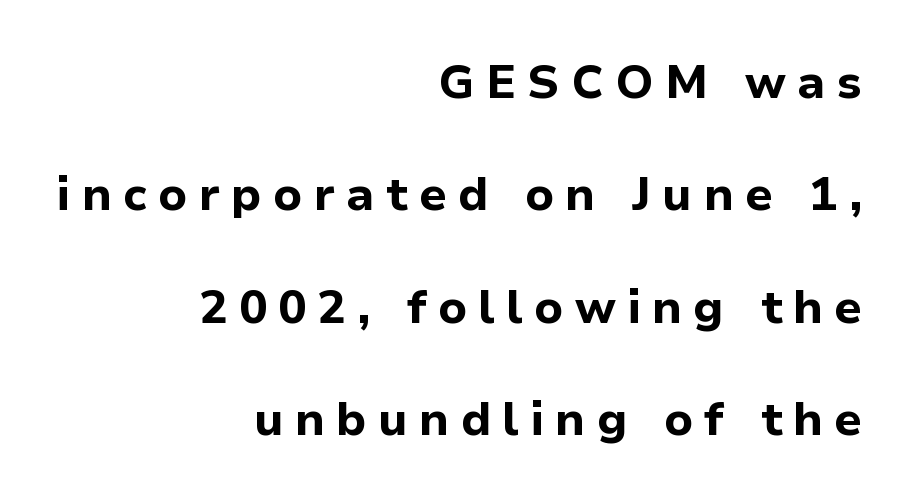
Look at the bottom of the vertical strokes: they stop flat, with no serifs. The typesetting leans heavy: a genuine bold. The foot of each line stays bare and open. The letterforms stand isolated, each surrounded by extra space.
